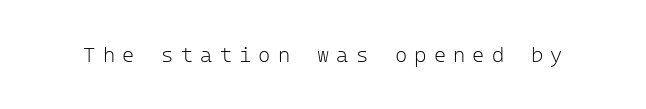
The image shows 21 px text type, upright; set unusually wide letter spacing (+0.34 em), not underlined.
